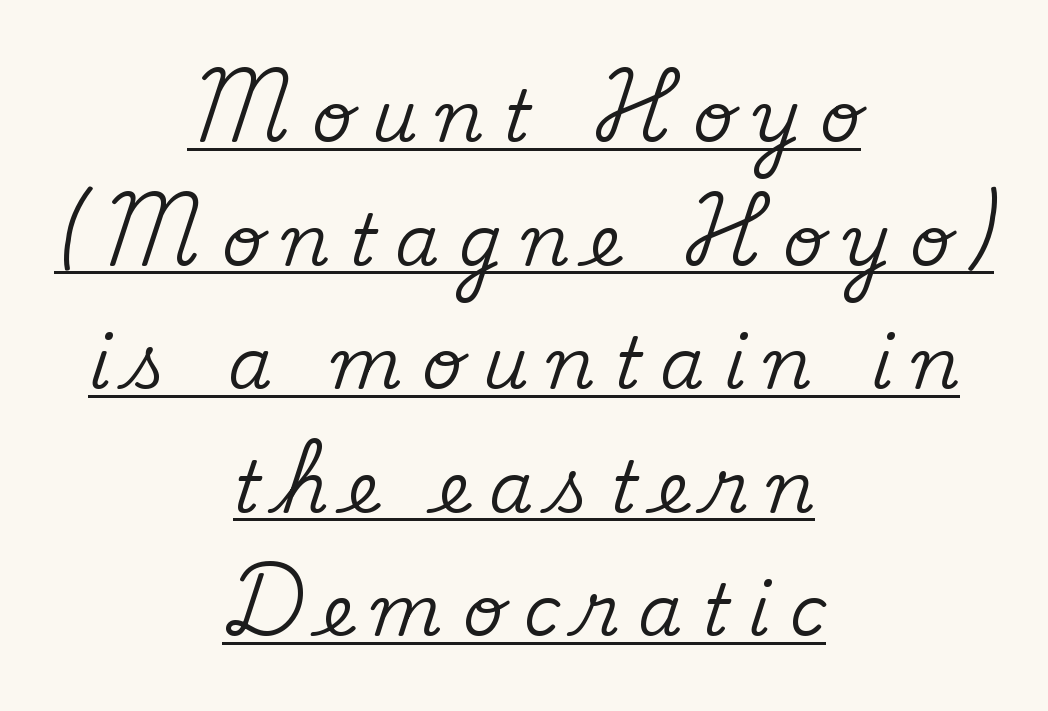
The image shows 71 px text type; set centered, line spacing 1.74x, unusually wide letter spacing (+0.27 em), underlined; medium stroke contrast and a small x-height.
